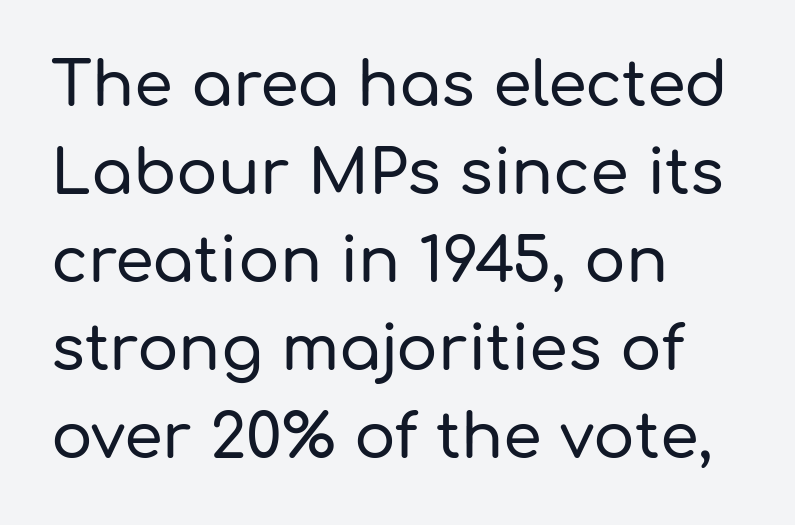
Q: Is the text italic (slanted)? A: No, it is upright.
Q: Is the typeface a serif or a sans-serif typeface? A: Sans-serif.
Q: Is the text underlined? A: No.
Q: How is the paragraph aligned? A: Left-aligned.
Q: Is the spacing between letters normal or unusually wide? A: Normal.
Q: Is the spacing between lines tight, normal or loose? A: Normal.
Q: Width (condensed, normal, or wide)? A: Normal.
Q: Stroke contrast? A: Low.
Q: x-height? A: Medium.
Q: Monospaced? A: No.
